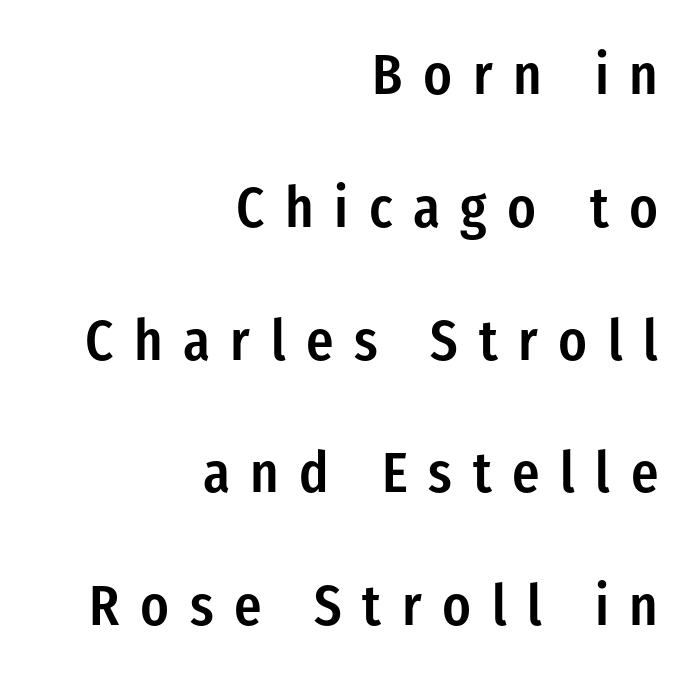
The image shows 57 px semibold, condensed sans-serif type, upright; set right-aligned, loose line spacing (2.33x), unusually wide letter spacing (+0.36 em), not underlined; low stroke contrast and a medium x-height.
